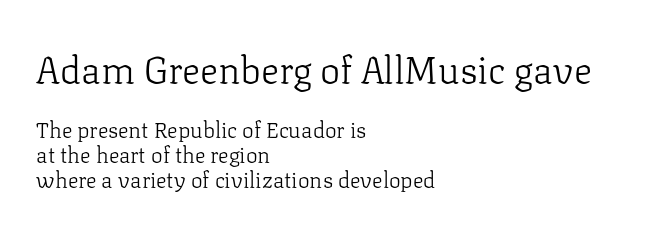
Q: Is the text bold? A: No.
Q: Is the text italic (slanted)? A: No, it is upright.
Q: Is the typeface a serif or a sans-serif typeface? A: Serif.
Q: Is the text underlined? A: No.
Q: How is the paragraph aligned? A: Left-aligned.
Q: Is the spacing between letters normal or unusually wide? A: Normal.
Q: Is the spacing between lines tight, normal or loose? A: Tight.
Q: Which block of text is set in a larger size, the first (top) or the second (bottom)? A: The first (top) one.
Q: Width (condensed, normal, or wide)? A: Normal.
Q: Stroke contrast? A: Low.
Q: x-height? A: Medium.
Q: Monospaced? A: No.
